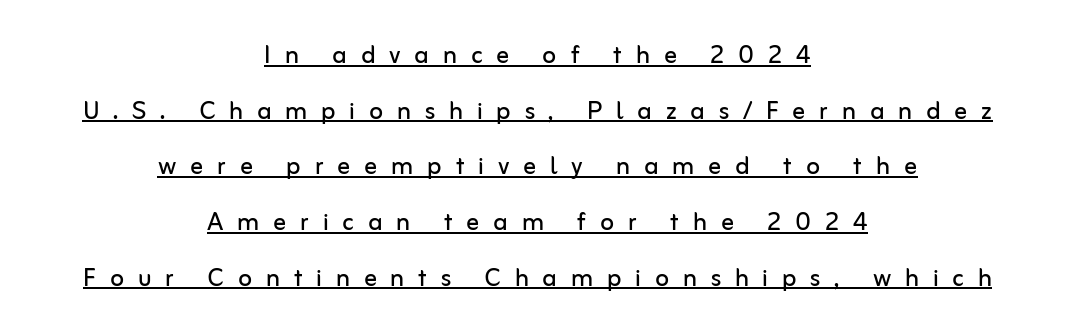
The letters are spread apart with noticeably loose tracking. I'd call this a sans setting — the letters go barefoot. The face looks like a standard text weight, possibly lighter. Layout note: lines centered.
